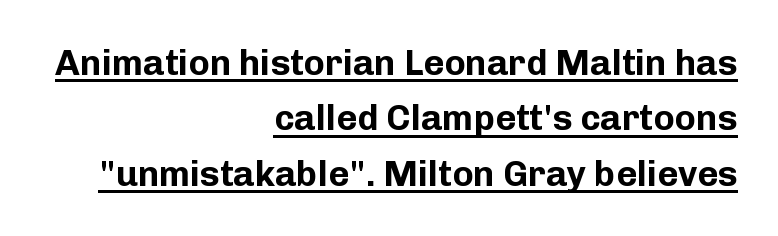
Chunky letters — that's bold for sure. The face used here is a sans, in the tradition of grotesques and geometrics. Right-aligned paragraph, ragged on the left. The face used here appears with an underline applied.
